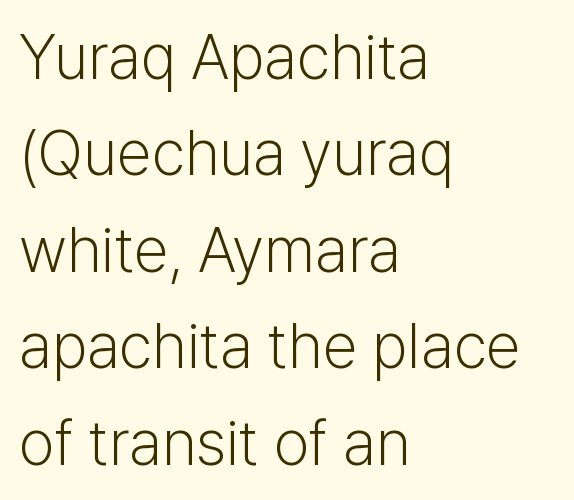
The image shows 63 px light sans-serif type, upright; set left-aligned, normal line spacing (1.53x), normal letter spacing, not underlined; low stroke contrast and a medium x-height.
